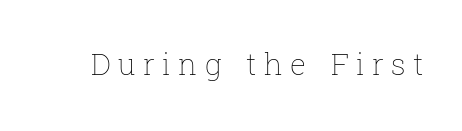
The image shows 30 px thin type, upright; set unusually wide letter spacing (+0.24 em), not underlined; low stroke contrast and a medium x-height.
